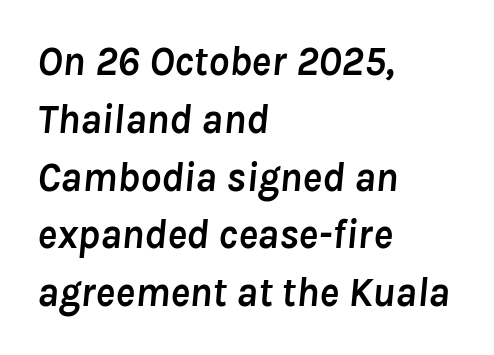
{"italic": "yes", "lean": "right", "slant_degrees": 8, "bold": "yes", "weight": "semibold", "width": "normal", "stroke_contrast": "low", "x_height": "medium", "monospaced": "no", "underline": "no", "align": "left", "line_spacing": "normal", "line_spacing_ratio": 1.41, "letter_spacing": "normal", "letter_spacing_em": 0.0, "glyph_px": 41}
